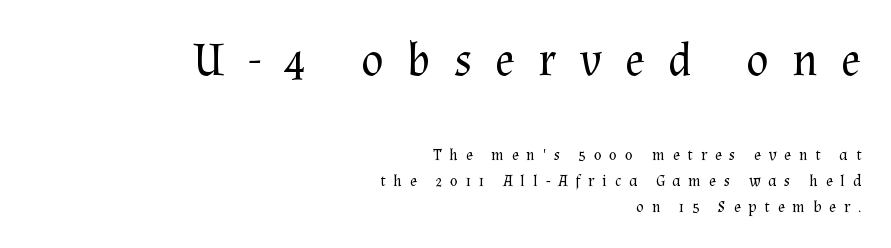
Varying glyph widths throughout — classic text-font behaviour. Stems here are at most as thick as an everyday book face. The type sits square on the baseline with zero lean. The block sitting higher on the canvas is the one with enlarged characters. This sample keeps an unexceptional amount of space between lines.
